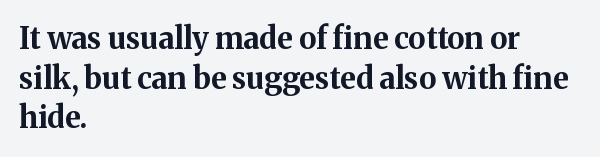
Q: Is the text bold? A: Yes.
Q: Is the text italic (slanted)? A: No, it is upright.
Q: Is the typeface a serif or a sans-serif typeface? A: Serif.
Q: Is the text underlined? A: No.
Q: How is the paragraph aligned? A: Left-aligned.
Q: Is the spacing between letters normal or unusually wide? A: Normal.
Q: Is the spacing between lines tight, normal or loose? A: Normal.
Q: Width (condensed, normal, or wide)? A: Normal.
Q: Stroke contrast? A: Medium.
Q: x-height? A: Medium.
Q: Monospaced? A: No.
